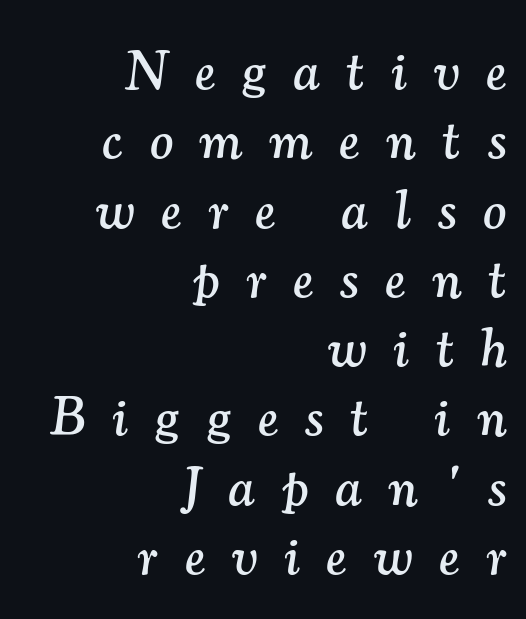
Q: Is the text italic (slanted)? A: Yes, it leans right by about 7 degrees.
Q: Is the typeface a serif or a sans-serif typeface? A: Serif.
Q: Is the text underlined? A: No.
Q: How is the paragraph aligned? A: Right-aligned.
Q: Is the spacing between letters normal or unusually wide? A: Unusually wide.
Q: Is the spacing between lines tight, normal or loose? A: Normal.
Q: Width (condensed, normal, or wide)? A: Normal.
Q: Stroke contrast? A: Medium.
Q: x-height? A: Small.
Q: Monospaced? A: No.
